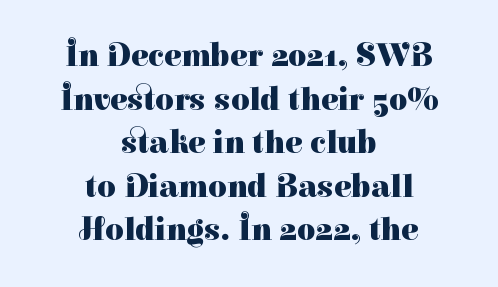
The image shows 32 px heavy serif type, upright; set centered, normal line spacing (1.36x), normal letter spacing, not underlined; high stroke contrast and a medium x-height.
